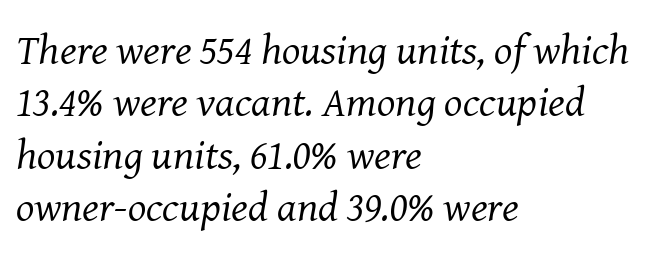
{"serif": "yes", "italic": "yes", "lean": "right", "slant_degrees": 8, "bold": "no", "weight": "regular", "width": "normal", "stroke_contrast": "medium", "x_height": "medium", "monospaced": "no", "underline": "no", "align": "left", "line_spacing_ratio": 1.22, "letter_spacing": "normal", "letter_spacing_em": 0.0, "glyph_px": 43}
